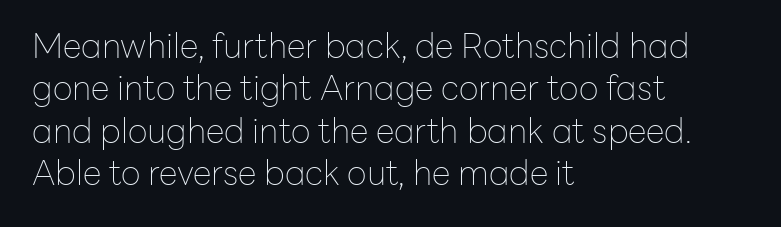
The image shows 34 px thin sans-serif type, upright; set left-aligned, normal line spacing (1.25x), normal letter spacing, not underlined; low stroke contrast and a medium x-height.
